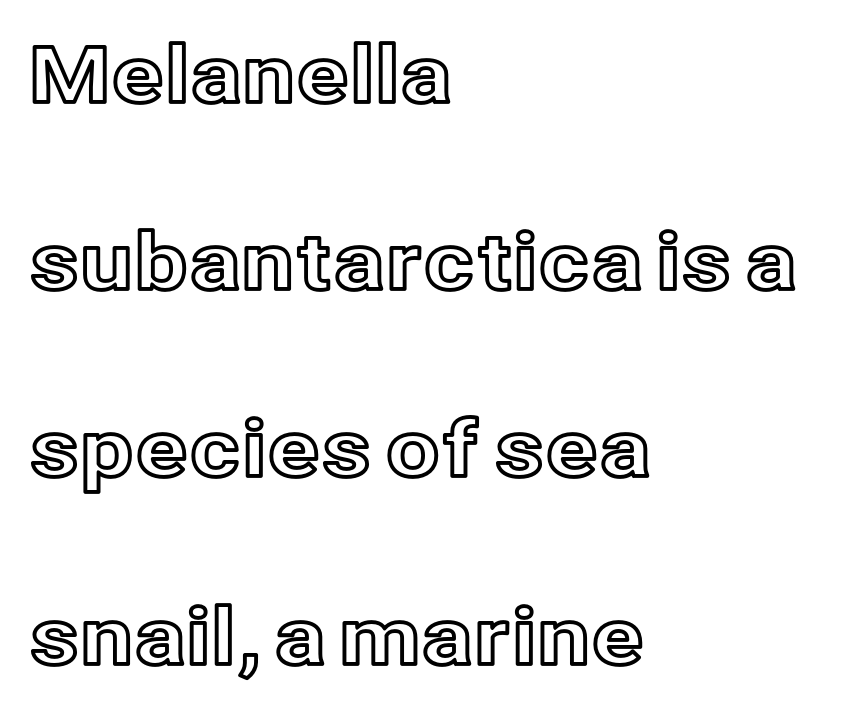
{"italic": "no", "width": "normal", "x_height": "medium", "monospaced": "no", "underline": "no", "align": "left", "line_spacing": "loose", "line_spacing_ratio": 2.4, "letter_spacing": "normal", "letter_spacing_em": 0.0, "glyph_px": 78}
